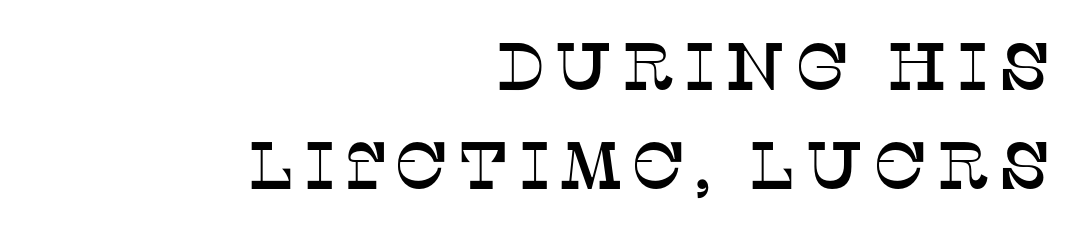
{"serif": "yes", "italic": "no", "width": "normal", "stroke_contrast": "low", "x_height": "large", "monospaced": "no", "underline": "no", "align": "right", "line_spacing": "normal", "line_spacing_ratio": 1.48, "glyph_px": 67}
